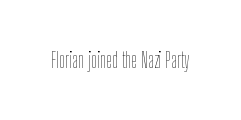
Q: Is the text bold? A: No.
Q: Is the text italic (slanted)? A: No, it is upright.
Q: Is the text underlined? A: No.
Q: Is the spacing between letters normal or unusually wide? A: Normal.
